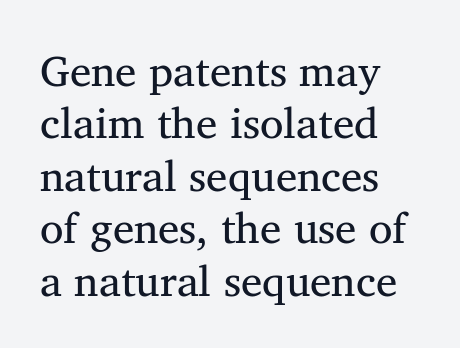
{"serif": "yes", "italic": "no", "bold": "no", "weight": "regular", "width": "normal", "stroke_contrast": "medium", "x_height": "medium", "monospaced": "no", "underline": "no", "align": "left", "line_spacing_ratio": 1.22, "letter_spacing": "normal", "letter_spacing_em": 0.0, "glyph_px": 43}
